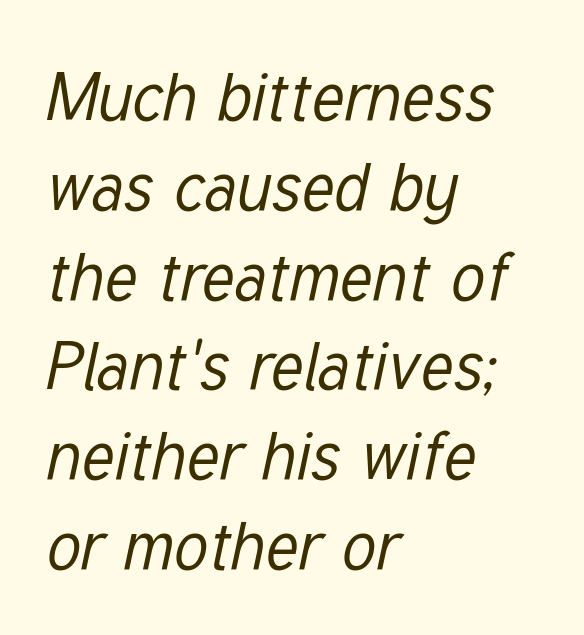
{"italic": "yes", "lean": "right", "slant_degrees": 12, "bold": "no", "weight": "regular", "width": "condensed", "stroke_contrast": "low", "x_height": "medium", "monospaced": "no", "underline": "no", "align": "left", "line_spacing": "normal", "line_spacing_ratio": 1.34, "letter_spacing": "normal", "letter_spacing_em": 0.0, "glyph_px": 67}
